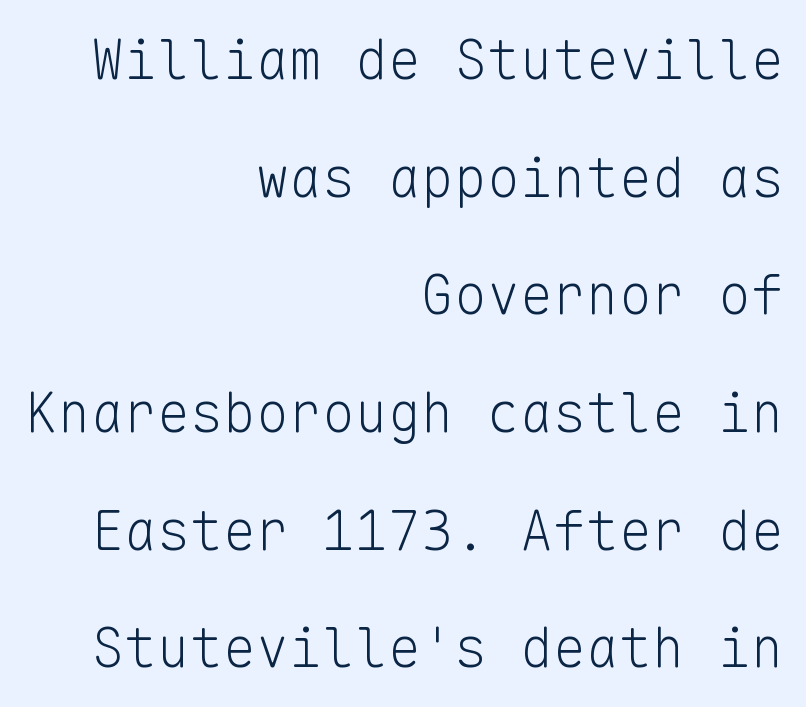
{"serif": "no", "italic": "no", "bold": "no", "weight": "light", "width": "normal", "stroke_contrast": "low", "x_height": "medium", "monospaced": "yes", "underline": "no", "align": "right", "line_spacing": "loose", "line_spacing_ratio": 2.14, "letter_spacing": "normal", "letter_spacing_em": 0.0, "glyph_px": 55}
